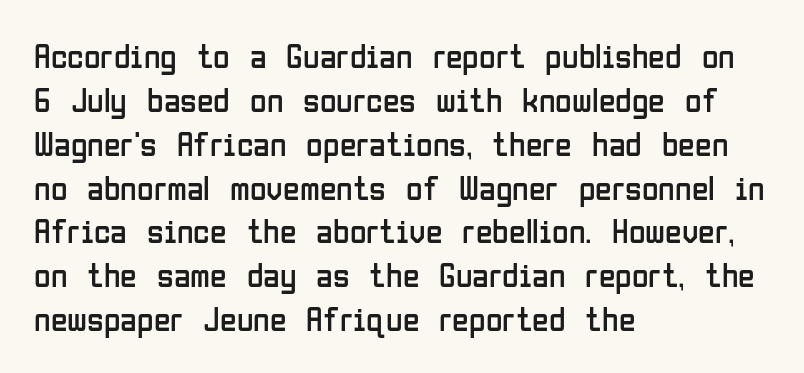
The image shows 34 px regular-weight, condensed sans-serif type, upright; set left-aligned, normal line spacing (1.29x), normal letter spacing, not underlined; low stroke contrast and a medium x-height.
